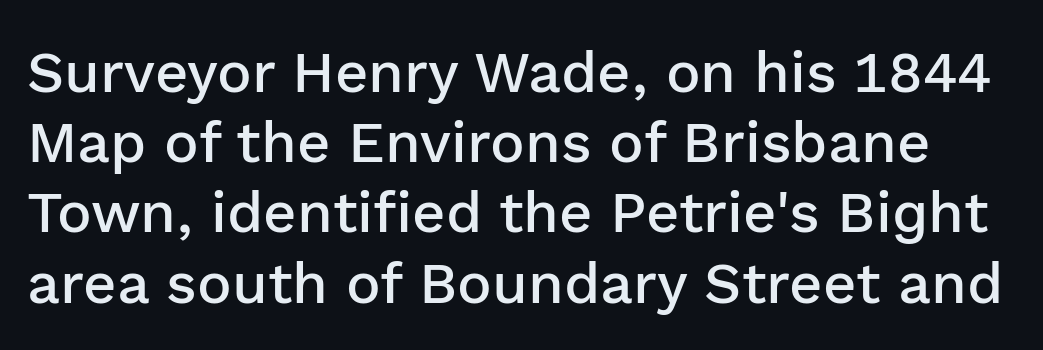
Q: Is the text bold? A: Semi-bold.
Q: Is the text italic (slanted)? A: No, it is upright.
Q: Is the typeface a serif or a sans-serif typeface? A: Sans-serif.
Q: Is the text underlined? A: No.
Q: Is the spacing between letters normal or unusually wide? A: Normal.
Q: Width (condensed, normal, or wide)? A: Normal.
Q: Stroke contrast? A: Low.
Q: x-height? A: Medium.
Q: Monospaced? A: No.
